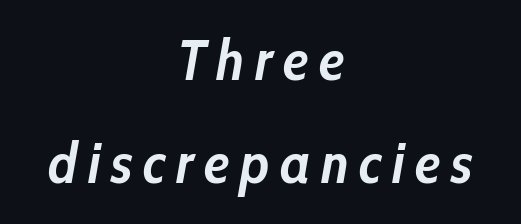
A student would call this center alignment; a typographer would say set centered. Do the characters align in a grid? No, the font is proportional. The typography opts for an oblique posture over an upright one. Bold? Absolutely — the strokes are thick and heavy. Descenders hang freely into open space.
